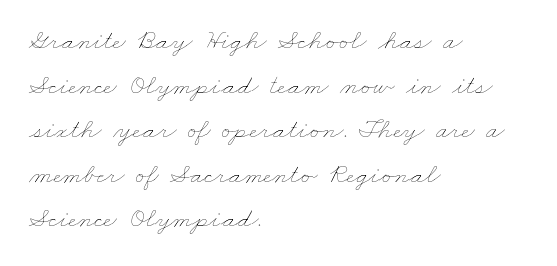
Q: Is the text bold? A: No.
Q: Is the text underlined? A: No.
Q: How is the paragraph aligned? A: Left-aligned.
Q: Is the spacing between letters normal or unusually wide? A: Normal.
Q: Is the spacing between lines tight, normal or loose? A: Normal.
Q: Width (condensed, normal, or wide)? A: Wide.
Q: Stroke contrast? A: Low.
Q: x-height? A: Small.
Q: Monospaced? A: No.
